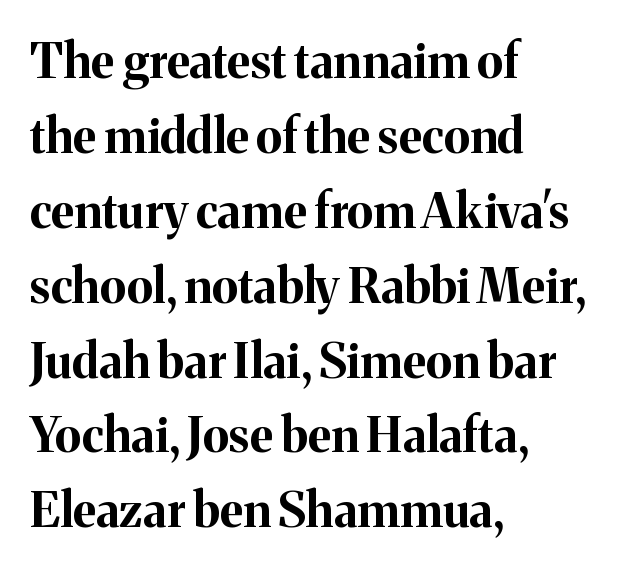
The image shows 48 px bold serif type, upright; set left-aligned, normal line spacing (1.56x), normal letter spacing, not underlined; medium stroke contrast and a medium x-height.
